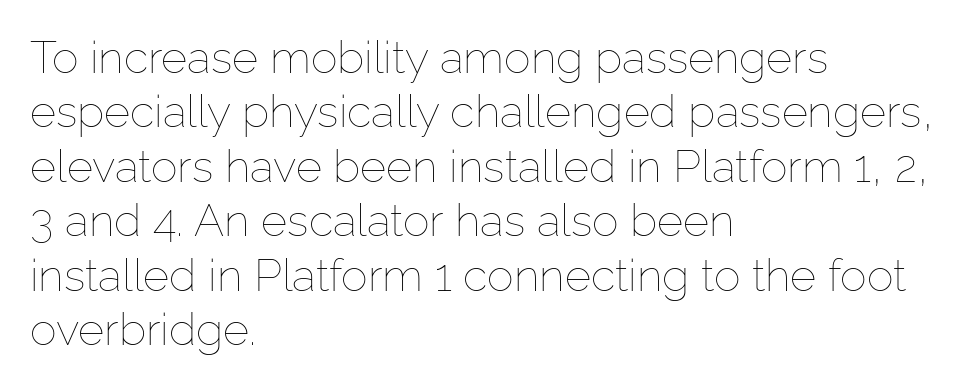
Q: Is the text bold? A: No.
Q: Is the text italic (slanted)? A: No, it is upright.
Q: Is the text underlined? A: No.
Q: How is the paragraph aligned? A: Left-aligned.
Q: Is the spacing between letters normal or unusually wide? A: Normal.
Q: Width (condensed, normal, or wide)? A: Normal.
Q: Stroke contrast? A: Low.
Q: x-height? A: Medium.
Q: Monospaced? A: No.
